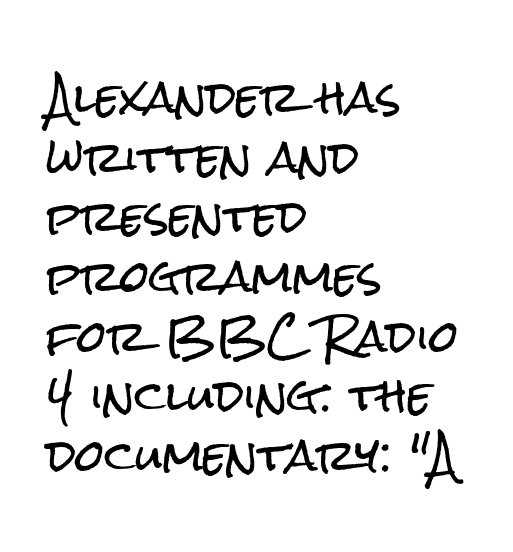
Every stem runs plumb, perpendicular to the baseline. The line-height multiplier appears to be the usual default. Line starts are locked; line ends wander. There is no visible air inserted between adjacent glyphs. The text was rendered using a sans face with plain stroke endings. The rendering uses natural spacing where letterforms have individual widths.
